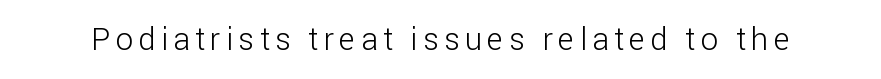
Observe the absence of serifs on each vertical stroke in this sample. Compared with a typical body face, this is equally light or lighter still. The baseline area is clear. Think of a printed novel: that variable character pitch is what you see here. Tall strokes in this sample are plumb rather than angled.
